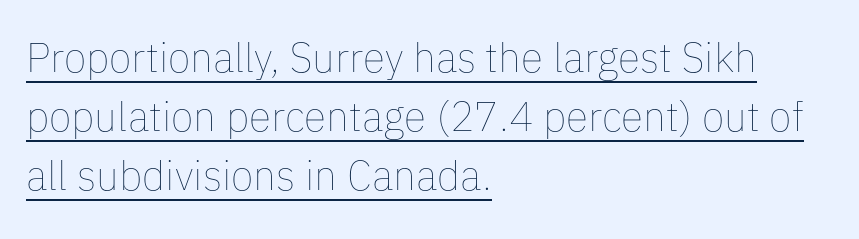
The image shows 41 px thin type, upright; set left-aligned, normal line spacing (1.44x), normal letter spacing, underlined; low stroke contrast and a medium x-height.
